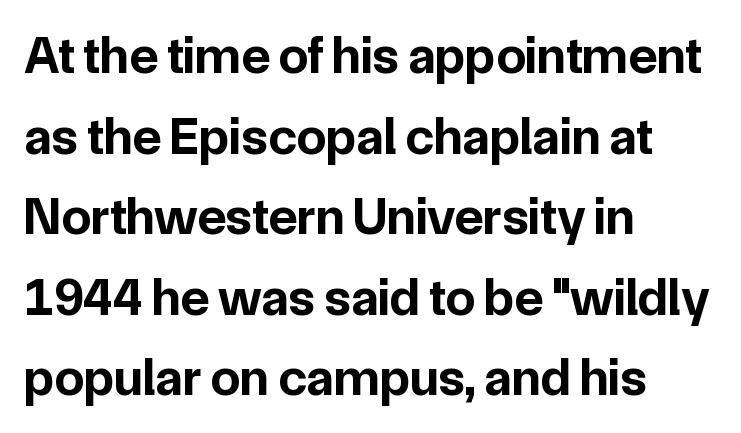
The image shows 53 px bold sans-serif type, upright; set left-aligned, normal line spacing (1.52x), normal letter spacing, not underlined; low stroke contrast and a medium x-height.
